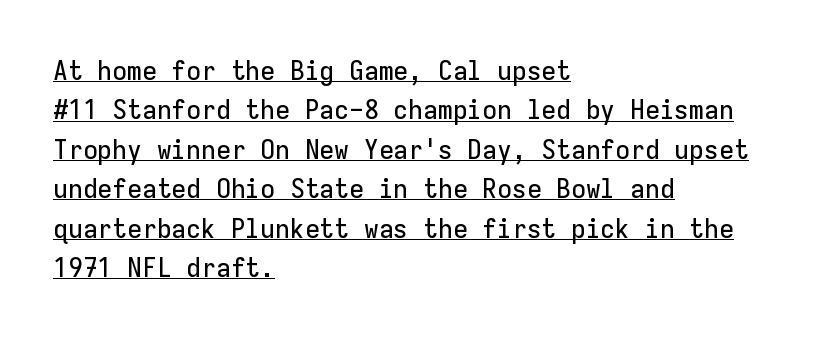
The image shows 27 px text type, upright; set left-aligned, normal line spacing (1.46x), normal letter spacing, underlined.
